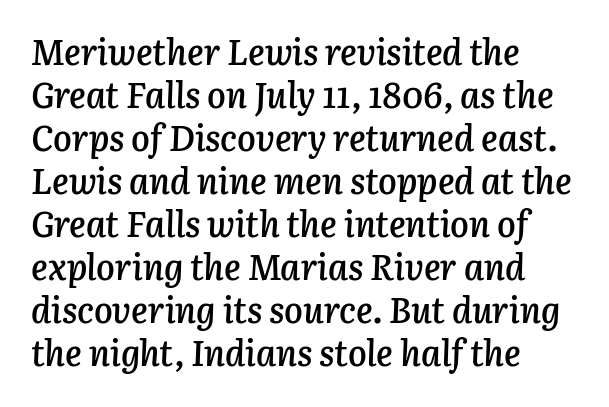
{"italic": "yes", "lean": "right", "slant_degrees": 3, "bold": "semi", "weight": "semibold", "width": "normal", "stroke_contrast": "low", "x_height": "medium", "monospaced": "no", "underline": "no", "align": "left", "line_spacing_ratio": 1.23, "letter_spacing": "normal", "letter_spacing_em": 0.0, "glyph_px": 35}
